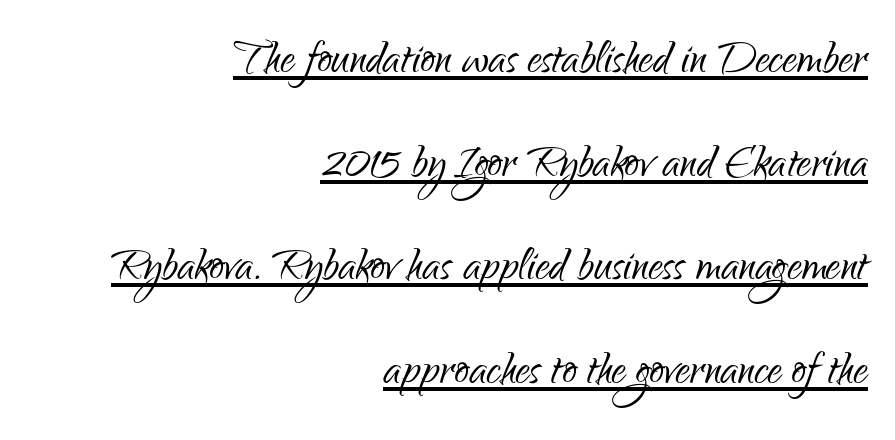
Q: Is the text bold? A: No.
Q: Is the text italic (slanted)? A: Yes.
Q: Is the typeface a serif or a sans-serif typeface? A: Sans-serif.
Q: Is the text underlined? A: Yes.
Q: How is the paragraph aligned? A: Right-aligned.
Q: Is the spacing between letters normal or unusually wide? A: Normal.
Q: Width (condensed, normal, or wide)? A: Condensed.
Q: Stroke contrast? A: Low.
Q: x-height? A: Small.
Q: Monospaced? A: No.
